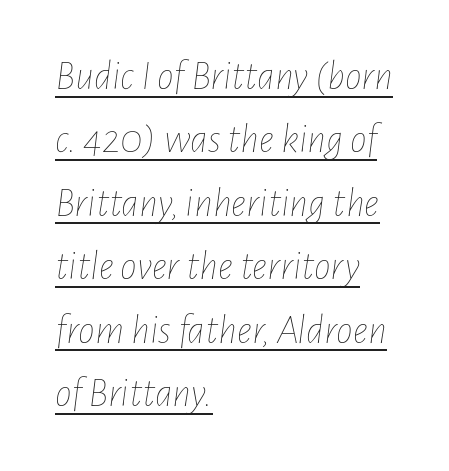
Q: Is the text bold? A: No.
Q: Is the text italic (slanted)? A: Yes, it leans right by about 7 degrees.
Q: Is the text underlined? A: Yes.
Q: How is the paragraph aligned? A: Left-aligned.
Q: Is the spacing between letters normal or unusually wide? A: Normal.
Q: Is the spacing between lines tight, normal or loose? A: Normal.
Q: Width (condensed, normal, or wide)? A: Condensed.
Q: Stroke contrast? A: Low.
Q: x-height? A: Medium.
Q: Monospaced? A: No.
